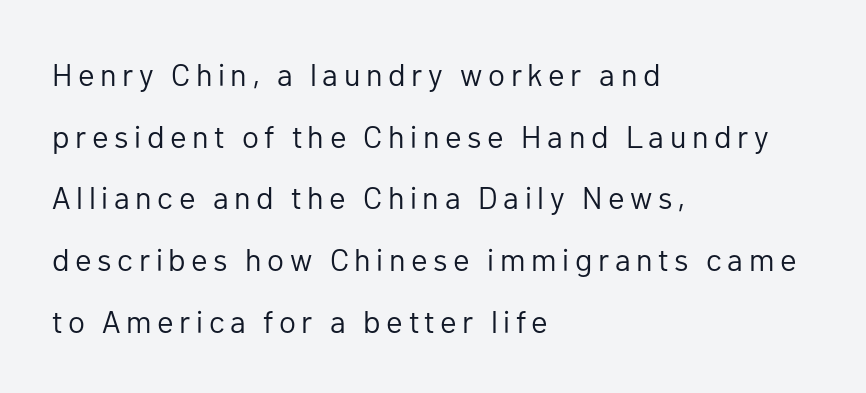
Stem width sits at or under what a default text font uses. A typesetter would call this proportional, since set widths differ per character. Reading down the block, your eye returns to a fixed left position each line. Note: no serifs on the glyphs.
